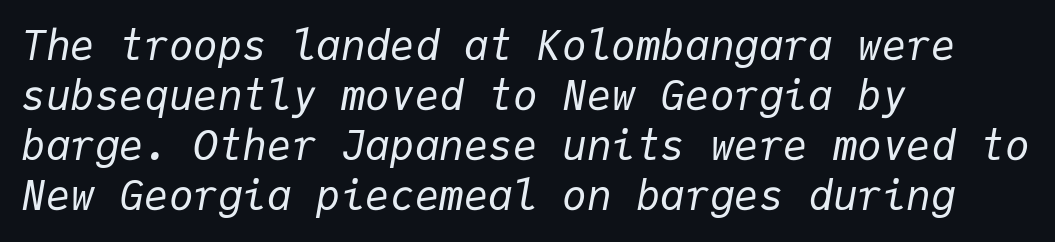
The image shows 41 px regular-weight type, italic (leaning right), monospaced; set left-aligned, line spacing 1.22x, normal letter spacing, not underlined; low stroke contrast and a medium x-height.
